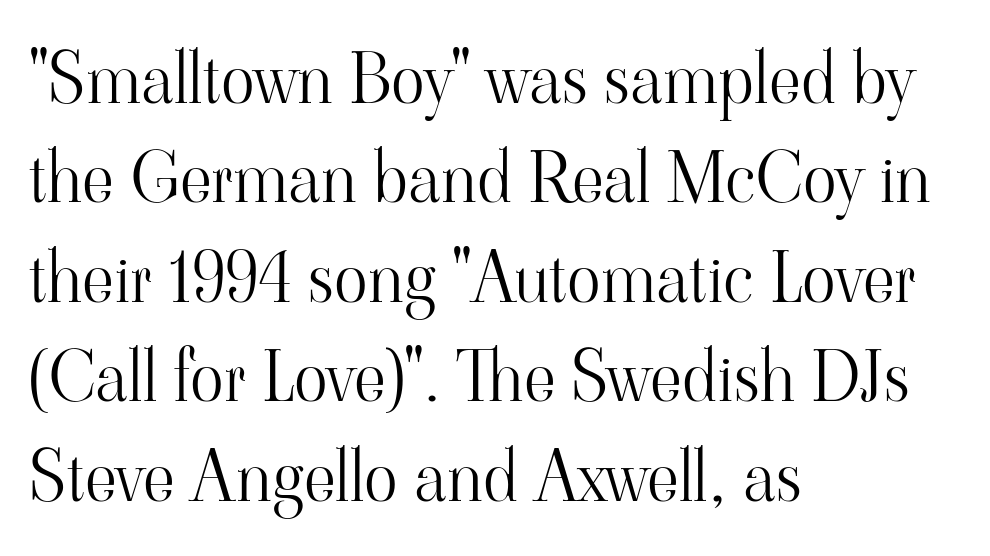
Q: Is the text bold? A: No.
Q: Is the text italic (slanted)? A: No, it is upright.
Q: Is the typeface a serif or a sans-serif typeface? A: Serif.
Q: Is the text underlined? A: No.
Q: How is the paragraph aligned? A: Left-aligned.
Q: Is the spacing between letters normal or unusually wide? A: Normal.
Q: Is the spacing between lines tight, normal or loose? A: Normal.
Q: Width (condensed, normal, or wide)? A: Normal.
Q: Stroke contrast? A: High.
Q: x-height? A: Small.
Q: Monospaced? A: No.
